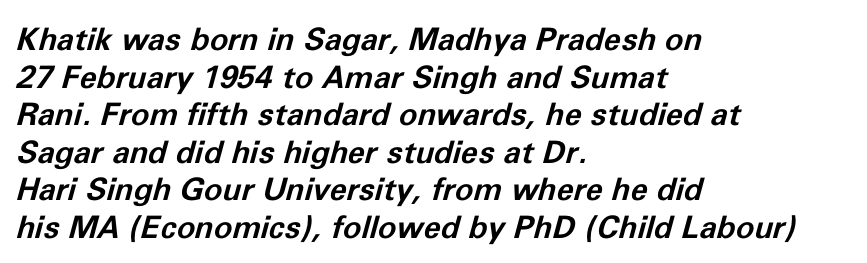
The image shows 31 px bold type, italic (leaning right); set left-aligned, line spacing 1.21x, normal letter spacing, not underlined; low stroke contrast and a medium x-height.
